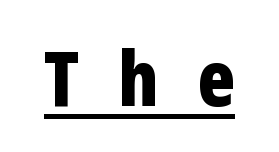
The image shows 77 px bold, condensed sans-serif type, upright; set unusually wide letter spacing (+0.5 em), underlined; low stroke contrast and a medium x-height.
